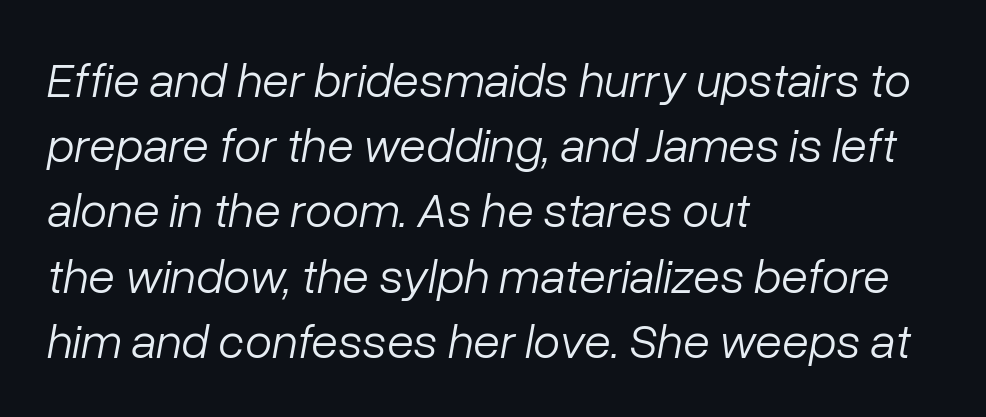
Interline gaps are of average width in this sample. Italic: yes, the glyphs are oblique. Caption: face not bold, strokes unweighted. Here the designer chose a conventional face with non-uniform glyph widths. Left-aligned paragraph, ragged on the right.
